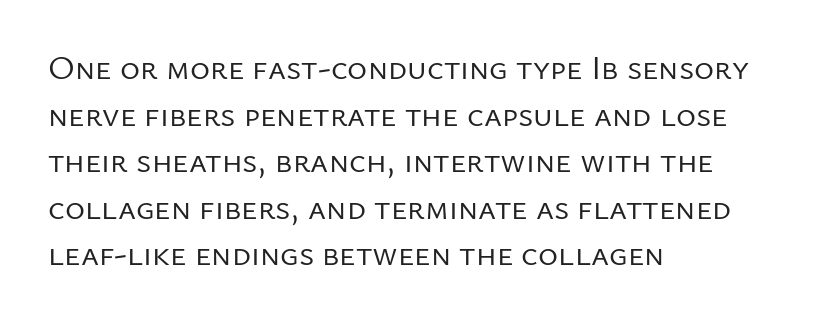
Every character sits straight up, as roman type does. Leading matches the norm, producing a regular column. Observe the absence of serifs on each vertical stroke in this sample. The letterforms sit at book weight or below.
